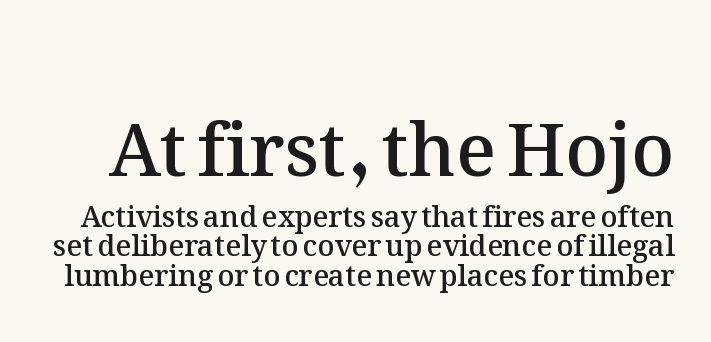
Q: Is the text bold? A: Semi-bold.
Q: Is the text italic (slanted)? A: No, it is upright.
Q: Is the text underlined? A: No.
Q: Is the spacing between letters normal or unusually wide? A: Normal.
Q: Is the spacing between lines tight, normal or loose? A: Tight.
Q: Which block of text is set in a larger size, the first (top) or the second (bottom)? A: The first (top) one.
Q: Width (condensed, normal, or wide)? A: Normal.
Q: Stroke contrast? A: Medium.
Q: x-height? A: Medium.
Q: Monospaced? A: No.
